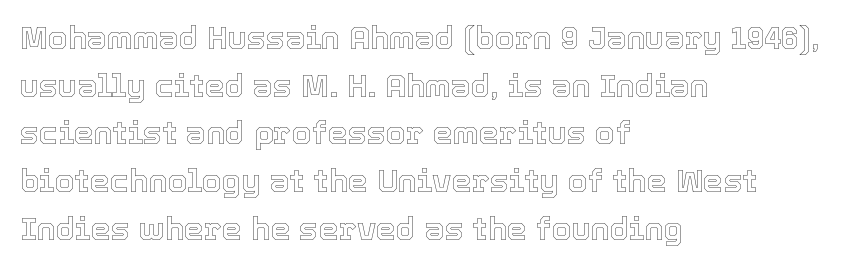
This sample keeps an unexceptional amount of space between lines. No word sits above an underline. The rendering uses natural spacing where letterforms have individual widths. Posture: upright roman. The face used here is rendered with its standard letterfit.
